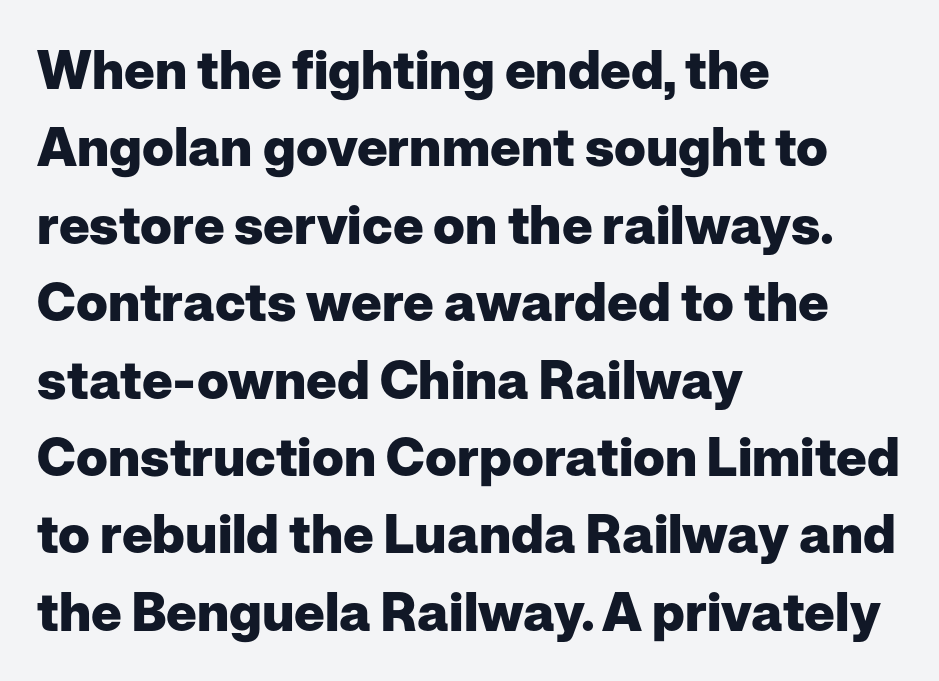
Q: Is the text bold? A: Yes.
Q: Is the text italic (slanted)? A: No, it is upright.
Q: Is the typeface a serif or a sans-serif typeface? A: Sans-serif.
Q: Is the text underlined? A: No.
Q: How is the paragraph aligned? A: Left-aligned.
Q: Is the spacing between letters normal or unusually wide? A: Normal.
Q: Is the spacing between lines tight, normal or loose? A: Normal.
Q: Width (condensed, normal, or wide)? A: Normal.
Q: Stroke contrast? A: Low.
Q: x-height? A: Medium.
Q: Monospaced? A: No.
